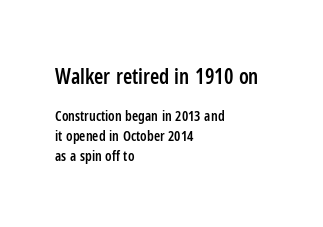
Letter spacing: default. A clean baseline with only descenders dipping below it. One glance says typical: line gaps are just what's usual. Block one is the big one; block two sits smaller underneath. Is there any slant? The stems are plumb.
